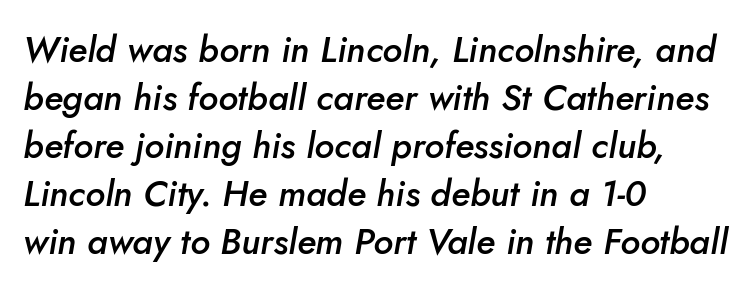
Q: Is the text bold? A: Semi-bold.
Q: Is the text italic (slanted)? A: Yes, it leans right by about 5 degrees.
Q: Is the text underlined? A: No.
Q: How is the paragraph aligned? A: Left-aligned.
Q: Is the spacing between letters normal or unusually wide? A: Normal.
Q: Is the spacing between lines tight, normal or loose? A: Normal.
Q: Width (condensed, normal, or wide)? A: Normal.
Q: Stroke contrast? A: Low.
Q: x-height? A: Small.
Q: Monospaced? A: No.
